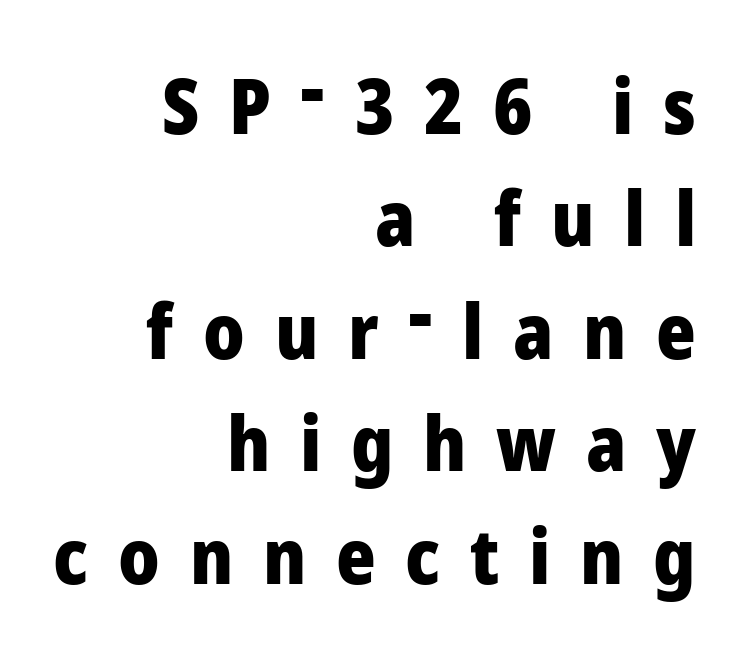
{"serif": "no", "italic": "no", "bold": "yes", "weight": "heavy", "width": "normal", "stroke_contrast": "low", "x_height": "medium", "monospaced": "no", "underline": "no", "align": "right", "line_spacing": "normal", "line_spacing_ratio": 1.48, "letter_spacing": "wide", "letter_spacing_em": 0.39, "glyph_px": 76}
